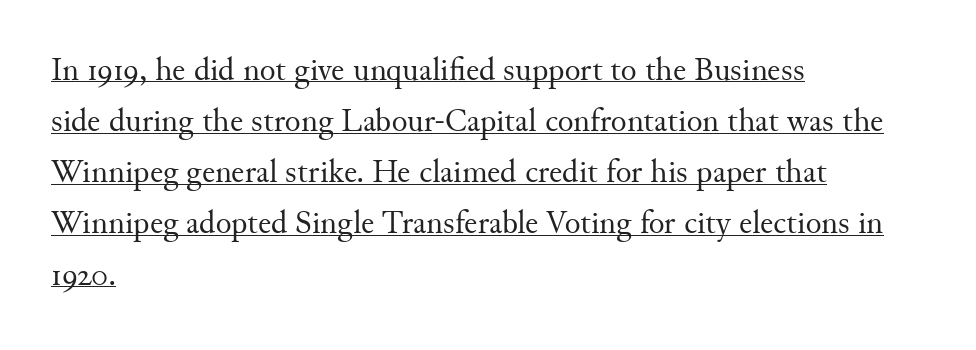
The image shows 33 px regular-weight serif type, upright; set left-aligned, normal line spacing (1.55x), normal letter spacing, underlined; medium stroke contrast and a small x-height.
